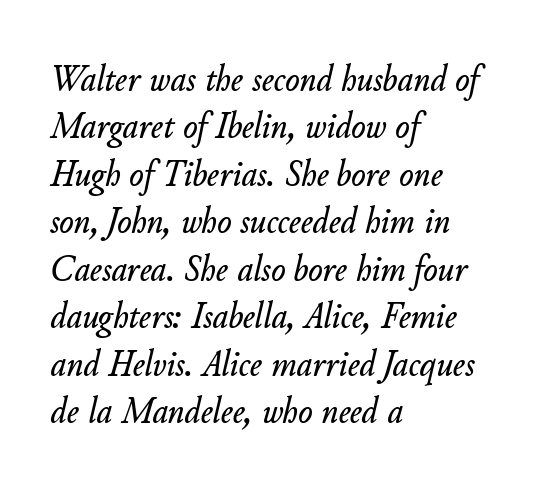
{"italic": "yes", "lean": "right", "slant_degrees": 11, "width": "normal", "stroke_contrast": "low", "x_height": "small", "monospaced": "no", "underline": "no", "align": "left", "line_spacing": "normal", "line_spacing_ratio": 1.25, "letter_spacing": "normal", "letter_spacing_em": 0.0, "glyph_px": 38}
